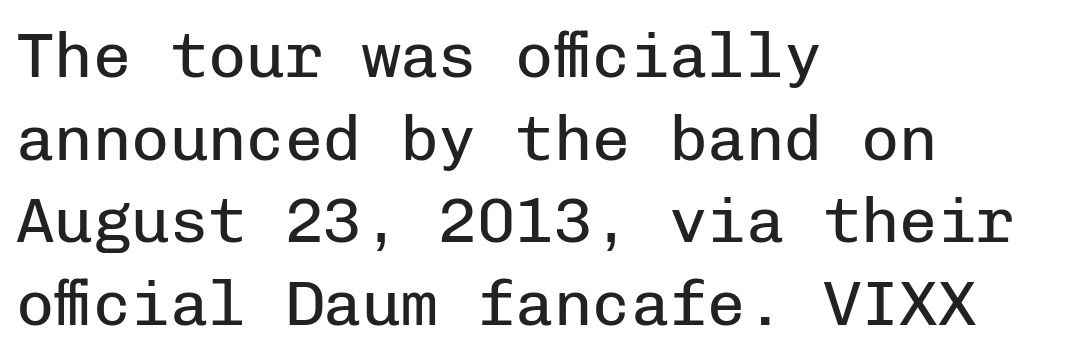
Q: Is the text bold? A: No.
Q: Is the text italic (slanted)? A: No, it is upright.
Q: Is the typeface a serif or a sans-serif typeface? A: Sans-serif.
Q: Is the text underlined? A: No.
Q: How is the paragraph aligned? A: Left-aligned.
Q: Is the spacing between letters normal or unusually wide? A: Normal.
Q: Is the spacing between lines tight, normal or loose? A: Normal.
Q: Width (condensed, normal, or wide)? A: Normal.
Q: Stroke contrast? A: Low.
Q: x-height? A: Medium.
Q: Monospaced? A: Yes.
